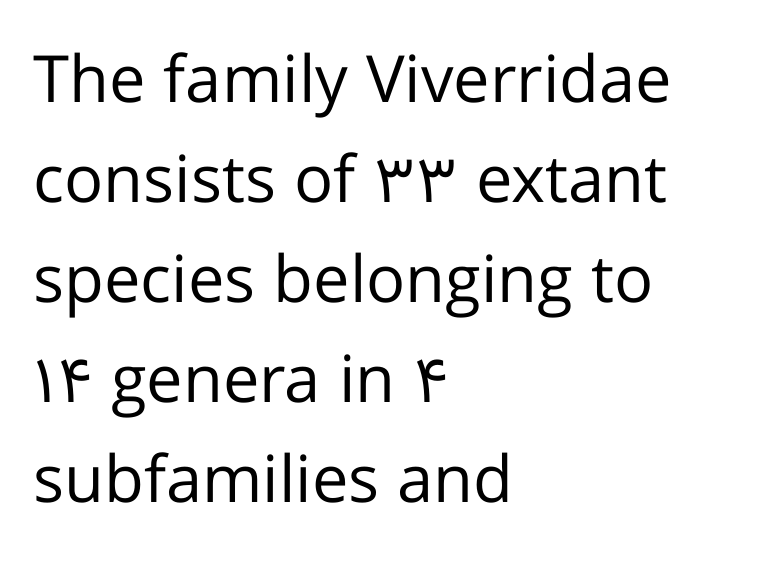
The image shows 65 px regular-weight sans-serif type, upright; set left-aligned, normal line spacing (1.54x), normal letter spacing, not underlined; low stroke contrast and a medium x-height.
